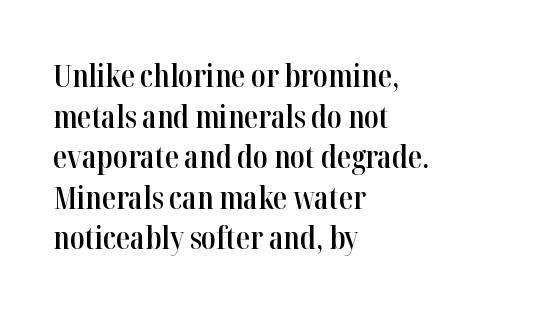
Vertical strokes here are truly vertical. Compared with typical body copy, the letter spacing here is the same. Each line starts at the same left margin while the right side varies. A bit beefed up — I'd call it semibold rather than bold. What kind of face is this? One with serifs.
